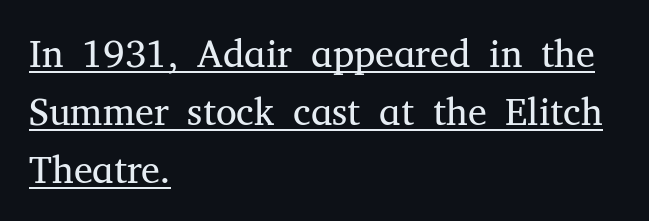
Q: Is the text bold? A: No.
Q: Is the text italic (slanted)? A: No, it is upright.
Q: Is the typeface a serif or a sans-serif typeface? A: Serif.
Q: Is the text underlined? A: Yes.
Q: How is the paragraph aligned? A: Left-aligned.
Q: Is the spacing between letters normal or unusually wide? A: Normal.
Q: Is the spacing between lines tight, normal or loose? A: Normal.
Q: Width (condensed, normal, or wide)? A: Normal.
Q: Stroke contrast? A: Medium.
Q: x-height? A: Medium.
Q: Monospaced? A: No.
